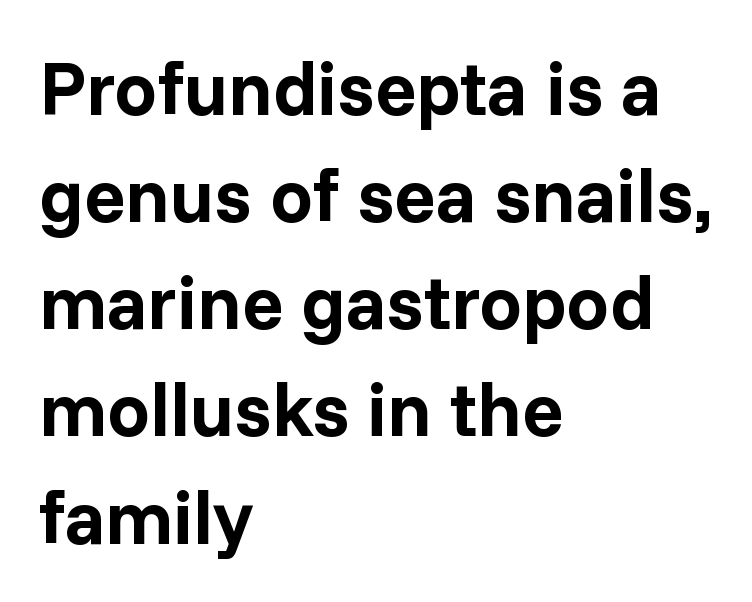
{"serif": "no", "italic": "no", "bold": "yes", "weight": "bold", "width": "normal", "stroke_contrast": "low", "x_height": "medium", "monospaced": "no", "underline": "no", "align": "left", "line_spacing": "normal", "line_spacing_ratio": 1.41, "letter_spacing": "normal", "letter_spacing_em": 0.0, "glyph_px": 76}
